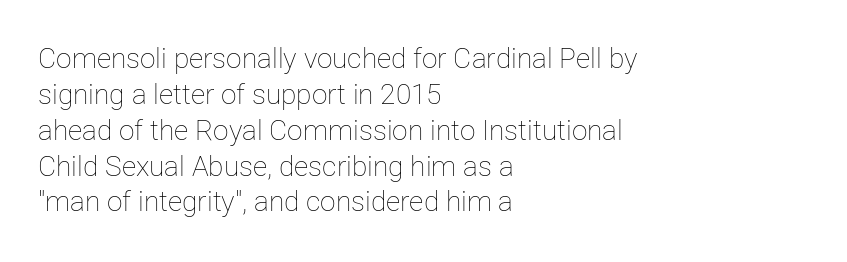
The image shows 28 px thin type, upright; set left-aligned, normal line spacing (1.28x), normal letter spacing, not underlined; low stroke contrast and a medium x-height.
